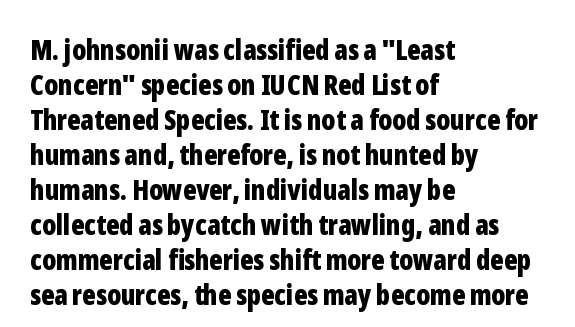
Q: Is the text bold? A: Yes.
Q: Is the text italic (slanted)? A: No, it is upright.
Q: Is the typeface a serif or a sans-serif typeface? A: Sans-serif.
Q: Is the text underlined? A: No.
Q: How is the paragraph aligned? A: Left-aligned.
Q: Is the spacing between letters normal or unusually wide? A: Normal.
Q: Is the spacing between lines tight, normal or loose? A: Normal.
Q: Width (condensed, normal, or wide)? A: Condensed.
Q: Stroke contrast? A: Low.
Q: x-height? A: Medium.
Q: Monospaced? A: No.
